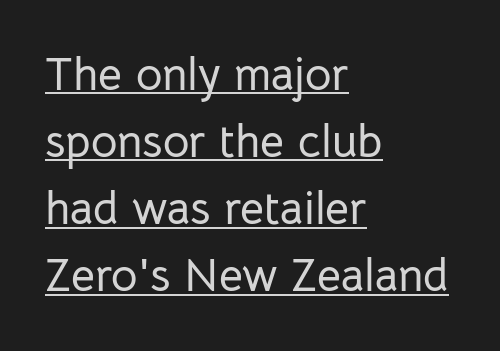
Words appear dense and cohesive because spacing is normal. Quick note: not italic, upright. A typesetter would call this proportional, since set widths differ per character. Each line of the rendering has a horizontal stroke beneath the glyphs. What kind of face is this? One without serifs — a sans.
